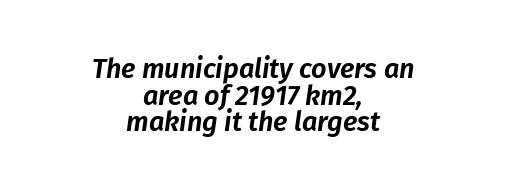
The image shows 27 px text type, italic (leaning right); set centered, tight line spacing (0.99x), normal letter spacing, not underlined.
